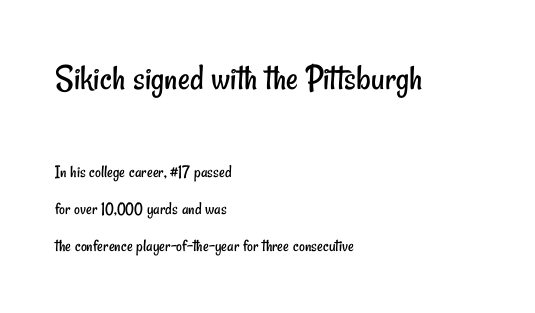
Unmarked baselines from the first word to the last. A student would call this left alignment; a typographer would say flush left, rag right. Typographically, this falls in the sans-serif category. If you squint, the top block still reads clearly — it's the larger of the two.
